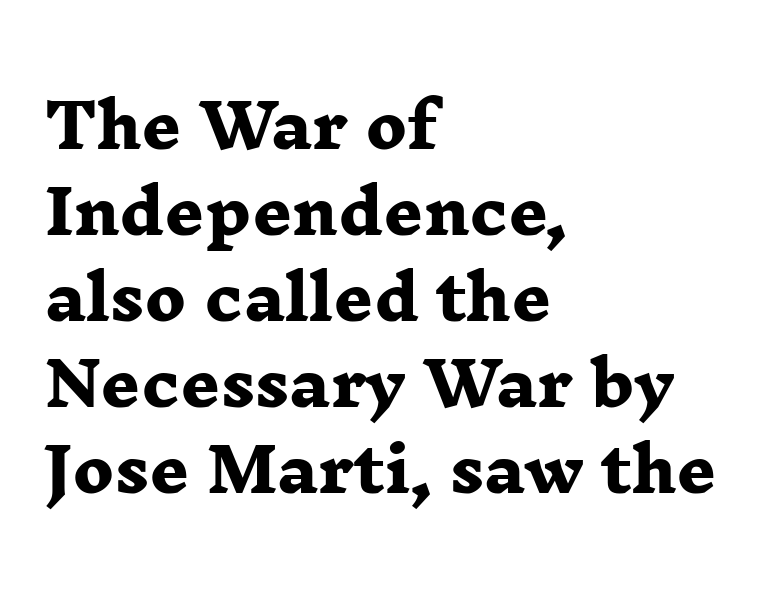
If you drew a ruler down the left edge, every line would touch it. Bare-footed words on every line. A typesetter would call this zero additional tracking. A typesetter would call this proportional, since set widths differ per character. Caption: bold face, heavy strokes. The letters carry serifs — small finishing strokes at the ends of their stems.
